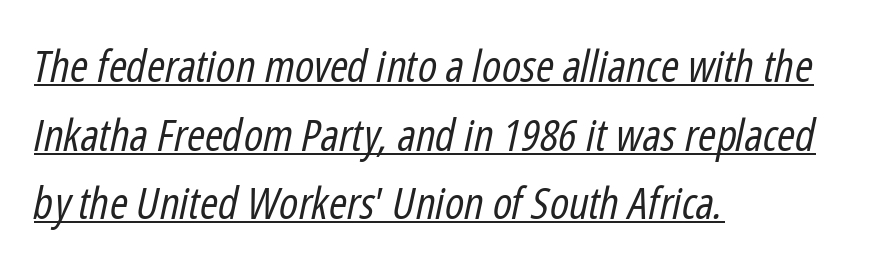
{"italic": "yes", "lean": "right", "slant_degrees": 12, "bold": "no", "weight": "regular", "width": "condensed", "stroke_contrast": "low", "x_height": "medium", "monospaced": "no", "underline": "yes", "align": "left", "line_spacing": "normal", "line_spacing_ratio": 1.56, "letter_spacing": "normal", "letter_spacing_em": 0.0, "glyph_px": 44}
